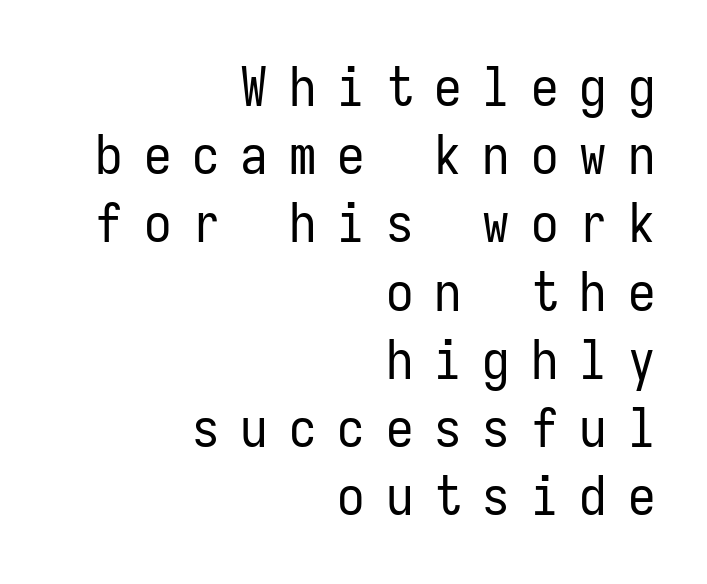
Q: Is the text bold? A: No.
Q: Is the text italic (slanted)? A: No, it is upright.
Q: Is the typeface a serif or a sans-serif typeface? A: Sans-serif.
Q: Is the text underlined? A: No.
Q: How is the paragraph aligned? A: Right-aligned.
Q: Is the spacing between letters normal or unusually wide? A: Unusually wide.
Q: Width (condensed, normal, or wide)? A: Condensed.
Q: Stroke contrast? A: Low.
Q: x-height? A: Medium.
Q: Monospaced? A: Yes.
